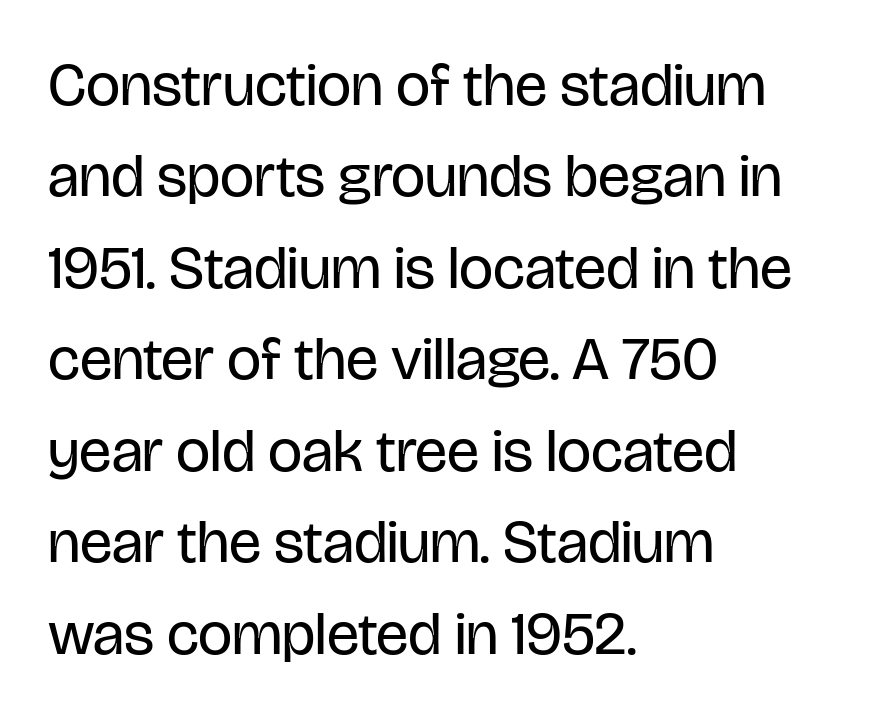
The image shows 61 px regular-weight, condensed sans-serif type, upright; set left-aligned, normal line spacing (1.5x), normal letter spacing, not underlined; low stroke contrast and a large x-height.
